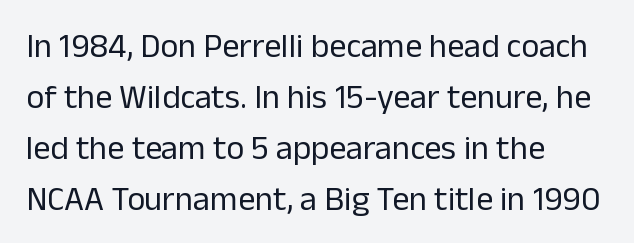
{"serif": "no", "italic": "no", "bold": "no", "weight": "regular", "width": "normal", "stroke_contrast": "low", "x_height": "medium", "monospaced": "no", "underline": "no", "align": "left", "line_spacing": "normal", "line_spacing_ratio": 1.5, "letter_spacing": "normal", "letter_spacing_em": 0.0, "glyph_px": 34}
